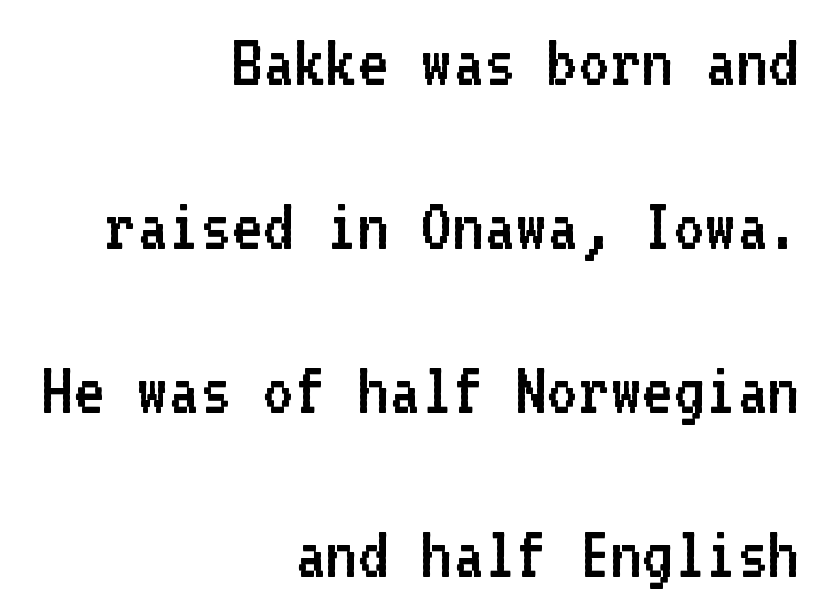
{"serif": "no", "italic": "no", "bold": "no", "weight": "regular", "width": "normal", "stroke_contrast": "low", "x_height": "medium", "monospaced": "yes", "underline": "no", "align": "right", "line_spacing": "loose", "line_spacing_ratio": 2.16, "letter_spacing": "normal", "letter_spacing_em": 0.0, "glyph_px": 76}
